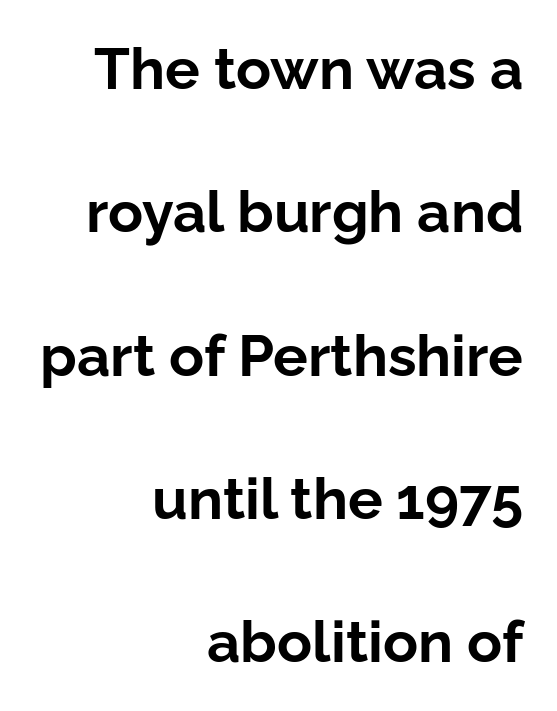
Nothing sits at the stroke ends, so this counts as sans-serif. Descenders are the only things crossing below the line. You could not count columns in this text — the font is proportionally spaced. Summary of weight: heavy, a full bold. Quick note: not italic, upright. Horizontally, the lines are justified to the trailing edge only.
